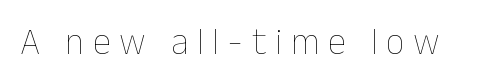
The letters look calm and open, with moderate or lighter stems. Note the varied advance widths — an 'i' is clearly narrower than an 'm'. A roman cut, with each character standing at attention. Anything drawn beneath the words? Only blank space. Letter spacing: wide.
